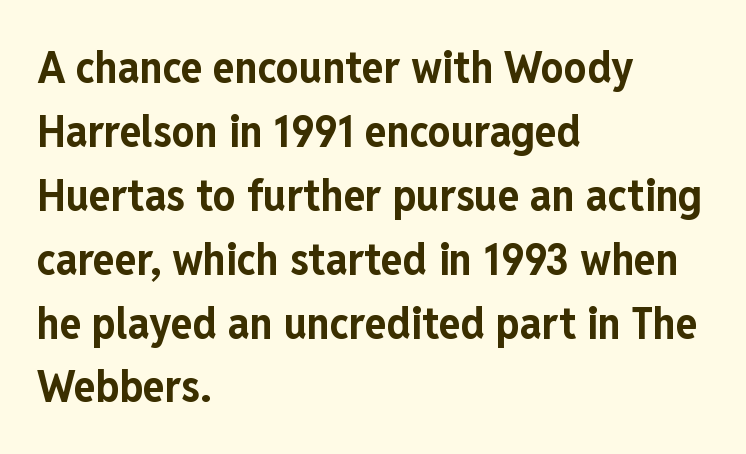
Q: Is the text bold? A: Yes.
Q: Is the text italic (slanted)? A: No, it is upright.
Q: Is the typeface a serif or a sans-serif typeface? A: Sans-serif.
Q: Is the text underlined? A: No.
Q: How is the paragraph aligned? A: Left-aligned.
Q: Is the spacing between letters normal or unusually wide? A: Normal.
Q: Is the spacing between lines tight, normal or loose? A: Normal.
Q: Width (condensed, normal, or wide)? A: Condensed.
Q: Stroke contrast? A: Low.
Q: x-height? A: Medium.
Q: Monospaced? A: No.
